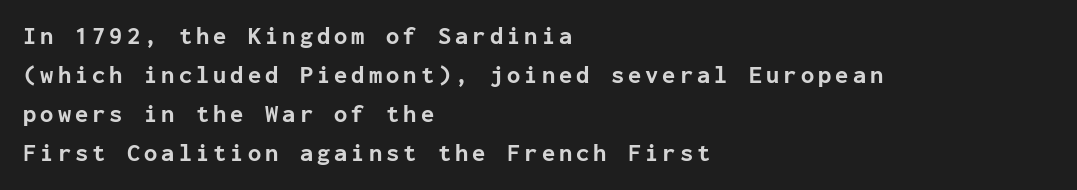
Q: Is the text bold? A: Yes.
Q: Is the text italic (slanted)? A: No, it is upright.
Q: Is the text underlined? A: No.
Q: How is the paragraph aligned? A: Left-aligned.
Q: Is the spacing between lines tight, normal or loose? A: Normal.
